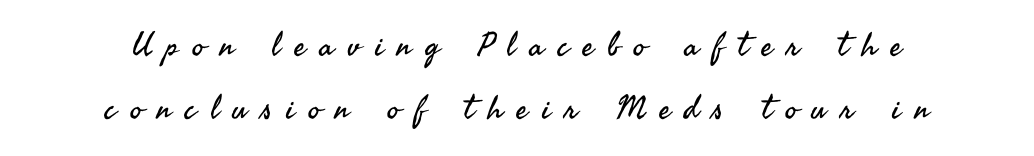
The image shows 33 px regular-weight sans-serif type; set centered, loose line spacing (1.92x), unusually wide letter spacing (+0.43 em), not underlined; medium stroke contrast and a small x-height.
